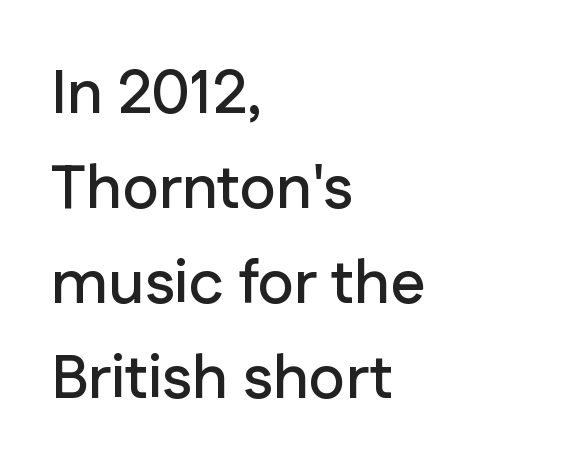
{"serif": "no", "italic": "no", "width": "normal", "stroke_contrast": "low", "x_height": "medium", "monospaced": "no", "underline": "no", "align": "left", "line_spacing": "normal", "line_spacing_ratio": 1.53, "letter_spacing": "normal", "letter_spacing_em": 0.0, "glyph_px": 62}
